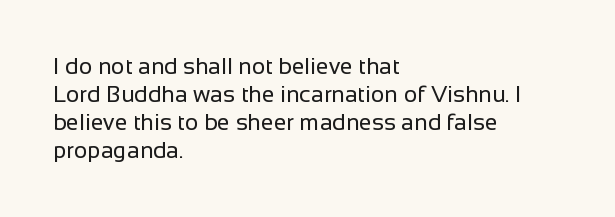
{"italic": "no", "bold": "no", "underline": "no", "align": "left", "line_spacing_ratio": 1.22, "letter_spacing": "normal", "letter_spacing_em": 0.0, "glyph_px": 23}
